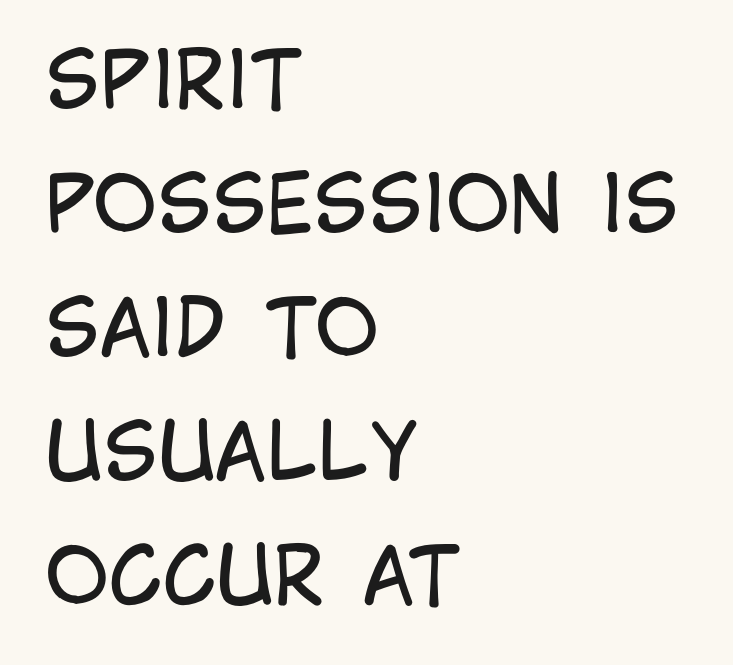
{"serif": "no", "italic": "no", "bold": "no", "weight": "regular", "width": "condensed", "stroke_contrast": "low", "x_height": "large", "monospaced": "no", "underline": "no", "align": "left", "line_spacing": "normal", "line_spacing_ratio": 1.59, "letter_spacing": "normal", "letter_spacing_em": 0.0, "glyph_px": 78}
